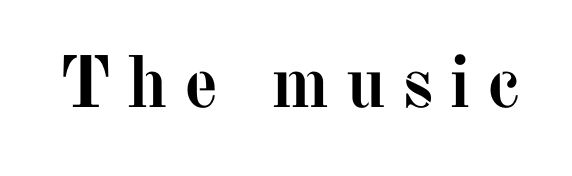
These lines are composed in type with serifs. Students, this is bold: see how much ink each stroke carries. Nobody drew a line under any word here. Rendered with straight, roman letterforms.
